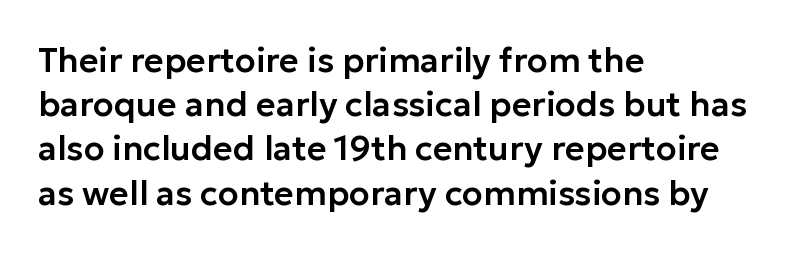
The passage shown is typeset with a sans-serif family. The rendering anchors every line to the left-hand side. Just letters on the line, the space beneath them empty. If you measured baseline to baseline, you'd find a middling distance. Is this a fixed-width face? No — the glyphs have proportional, varying widths. Every character sits straight up, as roman type does.
